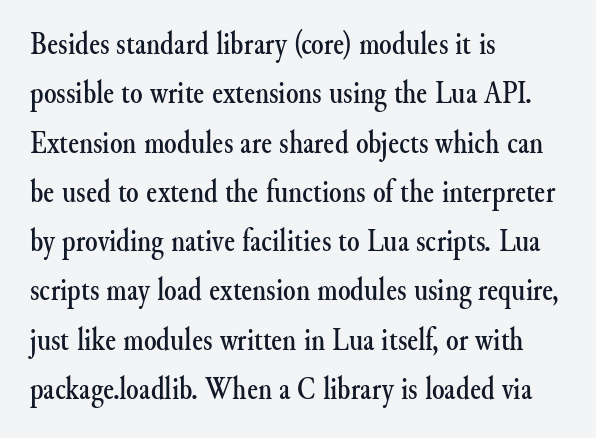
These lines sit exactly where default settings would place them. The letters carry serifs — small finishing strokes at the ends of their stems. No italicization has been applied; the sample stays upright. Looks like regular typesetting: each glyph gets only the width it needs. In CSS terms this would be text-align: left.
